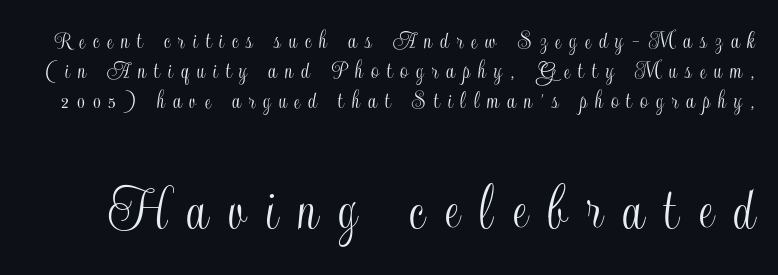
The image shows 67 px condensed type; set tight line spacing (1.11x), unusually wide letter spacing (+0.3 em), not underlined; the second (bottom) block is 2.48x larger; a small x-height.
